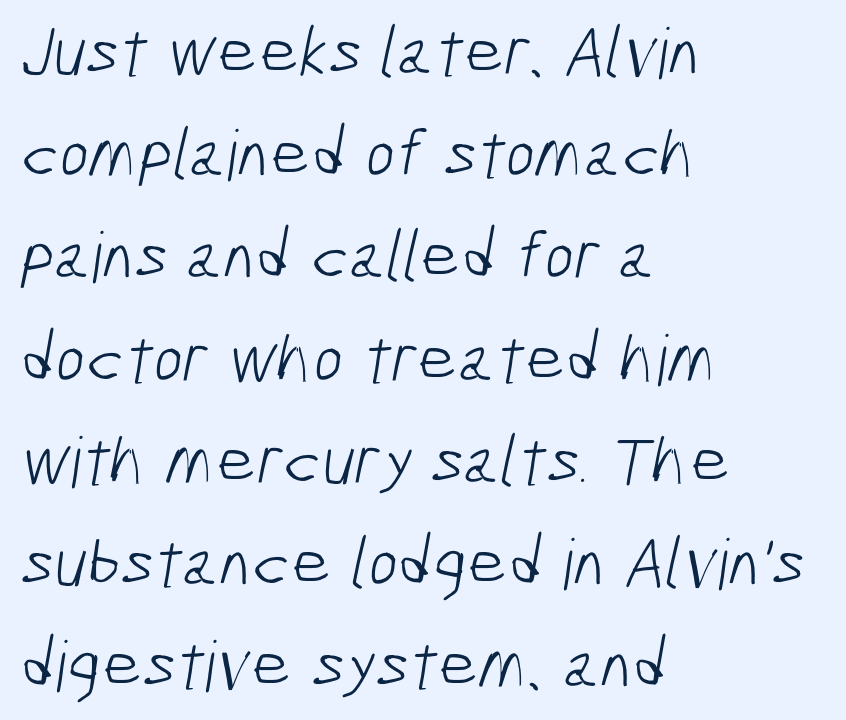
{"serif": "no", "bold": "no", "weight": "light", "width": "condensed", "stroke_contrast": "low", "x_height": "medium", "monospaced": "no", "underline": "no", "align": "left", "line_spacing": "normal", "line_spacing_ratio": 1.46, "letter_spacing": "normal", "letter_spacing_em": 0.0, "glyph_px": 70}
